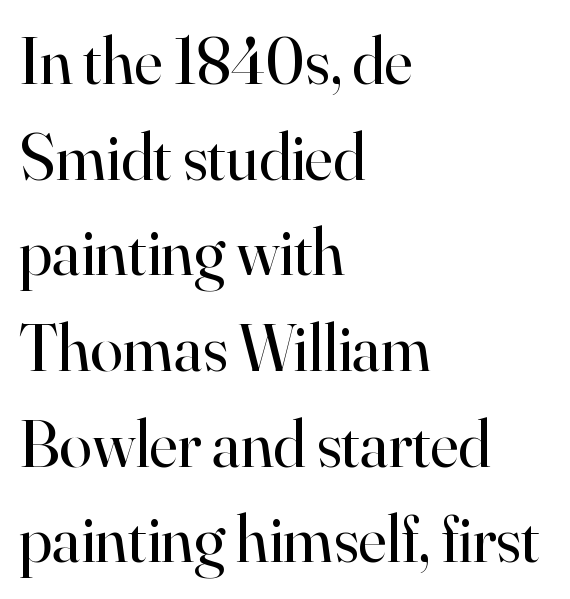
This sample keeps an unexceptional amount of space between lines. Weight class: somewhere from thin through regular. Spacing between characters is what you'd get straight out of the box. The string is rendered with underlining switched off. Looks like regular typesetting: each glyph gets only the width it needs. This rendering employs a face with finishing strokes, i.e., a serif.
